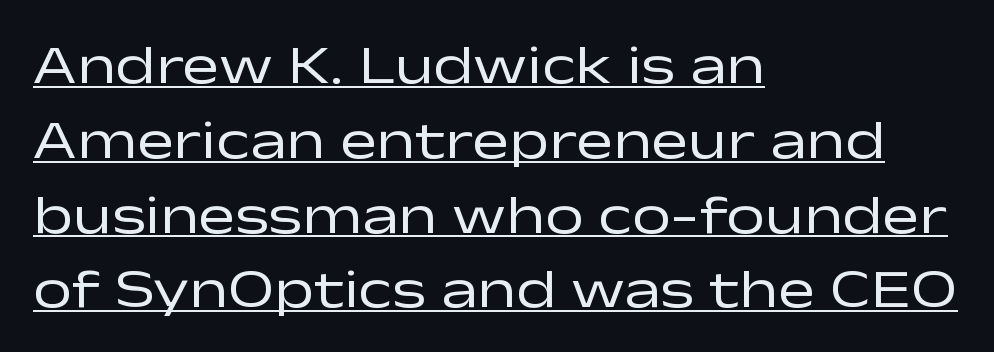
Q: Is the text bold? A: No.
Q: Is the text italic (slanted)? A: No, it is upright.
Q: Is the typeface a serif or a sans-serif typeface? A: Sans-serif.
Q: Is the text underlined? A: Yes.
Q: How is the paragraph aligned? A: Left-aligned.
Q: Is the spacing between letters normal or unusually wide? A: Normal.
Q: Is the spacing between lines tight, normal or loose? A: Normal.
Q: Width (condensed, normal, or wide)? A: Wide.
Q: Stroke contrast? A: Low.
Q: x-height? A: Medium.
Q: Monospaced? A: No.
